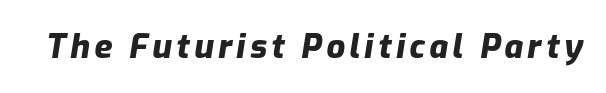
The image shows 33 px heavy type, italic (leaning right); set not underlined; low stroke contrast and a medium x-height.
